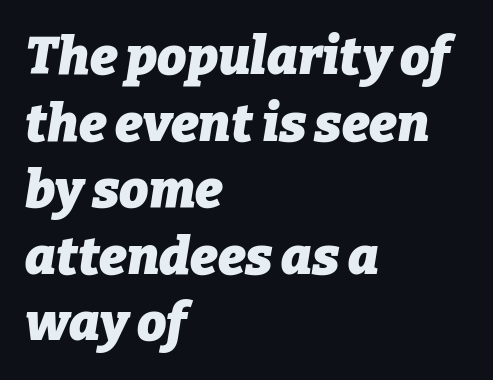
{"italic": "yes", "lean": "right", "slant_degrees": 9, "bold": "yes", "weight": "heavy", "width": "normal", "stroke_contrast": "low", "x_height": "medium", "monospaced": "no", "underline": "no", "align": "left", "line_spacing": "normal", "line_spacing_ratio": 1.28, "letter_spacing": "normal", "letter_spacing_em": 0.0, "glyph_px": 52}
